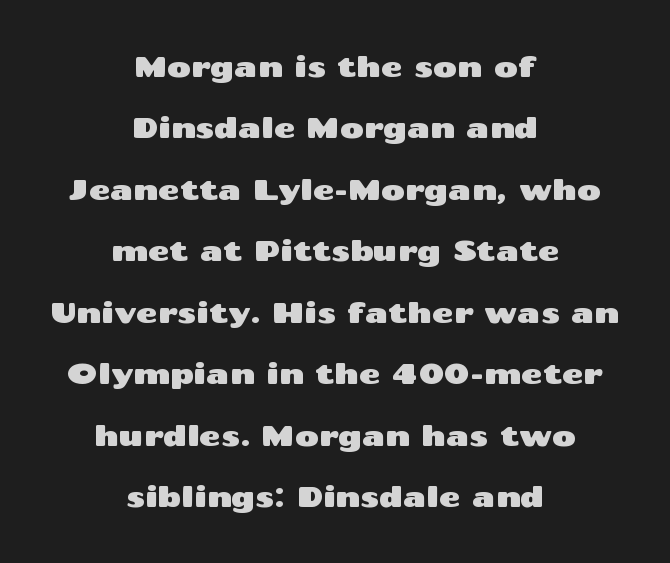
{"serif": "no", "italic": "no", "width": "wide", "stroke_contrast": "medium", "x_height": "medium", "monospaced": "no", "underline": "no", "align": "center", "line_spacing": "loose", "line_spacing_ratio": 2.12, "letter_spacing": "normal", "letter_spacing_em": 0.0, "glyph_px": 29}
